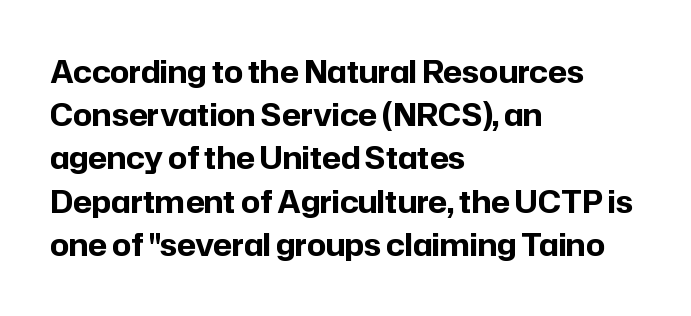
Q: Is the text bold? A: Yes.
Q: Is the text italic (slanted)? A: No, it is upright.
Q: Is the typeface a serif or a sans-serif typeface? A: Sans-serif.
Q: Is the text underlined? A: No.
Q: How is the paragraph aligned? A: Left-aligned.
Q: Is the spacing between letters normal or unusually wide? A: Normal.
Q: Is the spacing between lines tight, normal or loose? A: Normal.
Q: Width (condensed, normal, or wide)? A: Normal.
Q: Stroke contrast? A: Low.
Q: x-height? A: Medium.
Q: Monospaced? A: No.
